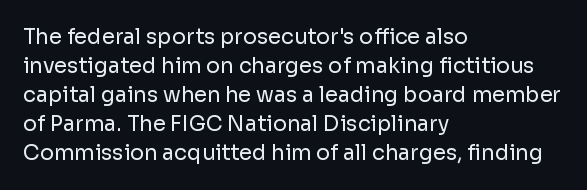
Letters rest on an invisible, unmarked baseline. Heaviness? Minimal to ordinary, like unemphasized prose. The rendering anchors every line to the left-hand side. The line-height multiplier appears to be the usual default.
